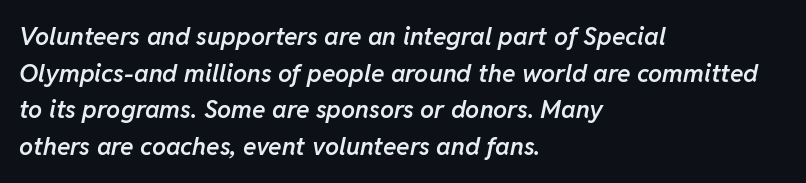
The image shows 25 px text type, italic (leaning right); set left-aligned, normal line spacing (1.47x), normal letter spacing, not underlined.
